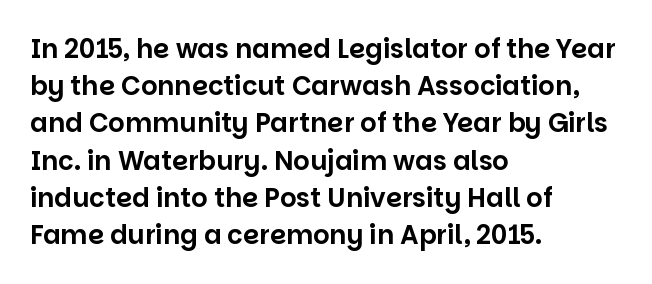
{"italic": "no", "underline": "no", "align": "left", "line_spacing": "normal", "line_spacing_ratio": 1.43, "letter_spacing": "normal", "letter_spacing_em": 0.0, "glyph_px": 26}
